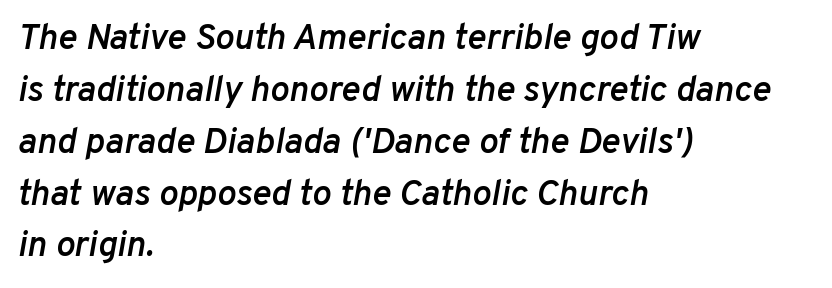
{"italic": "yes", "lean": "right", "slant_degrees": 10, "bold": "semi", "weight": "semibold", "width": "normal", "stroke_contrast": "low", "x_height": "medium", "monospaced": "no", "underline": "no", "align": "left", "line_spacing": "normal", "line_spacing_ratio": 1.44, "letter_spacing": "normal", "letter_spacing_em": 0.0, "glyph_px": 36}
